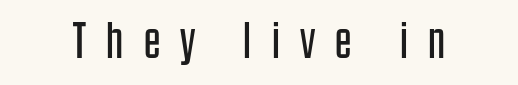
{"serif": "no", "italic": "no", "bold": "no", "weight": "regular", "width": "condensed", "stroke_contrast": "low", "x_height": "large", "monospaced": "no", "underline": "no", "letter_spacing": "wide", "letter_spacing_em": 0.39, "glyph_px": 52}
